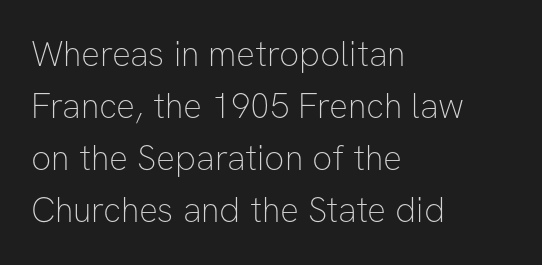
Q: Is the text bold? A: No.
Q: Is the text italic (slanted)? A: No, it is upright.
Q: Is the typeface a serif or a sans-serif typeface? A: Sans-serif.
Q: Is the text underlined? A: No.
Q: How is the paragraph aligned? A: Left-aligned.
Q: Is the spacing between letters normal or unusually wide? A: Normal.
Q: Is the spacing between lines tight, normal or loose? A: Normal.
Q: Width (condensed, normal, or wide)? A: Normal.
Q: Stroke contrast? A: Low.
Q: x-height? A: Medium.
Q: Monospaced? A: No.
